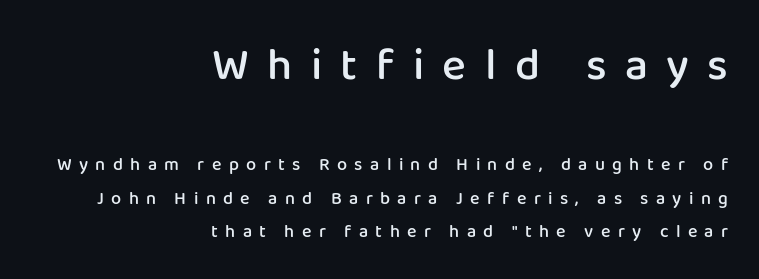
Q: Is the text bold? A: Semi-bold.
Q: Is the text italic (slanted)? A: No, it is upright.
Q: Is the typeface a serif or a sans-serif typeface? A: Sans-serif.
Q: Is the text underlined? A: No.
Q: How is the paragraph aligned? A: Right-aligned.
Q: Is the spacing between letters normal or unusually wide? A: Unusually wide.
Q: Which block of text is set in a larger size, the first (top) or the second (bottom)? A: The first (top) one.
Q: Width (condensed, normal, or wide)? A: Normal.
Q: Stroke contrast? A: Low.
Q: x-height? A: Medium.
Q: Monospaced? A: No.
